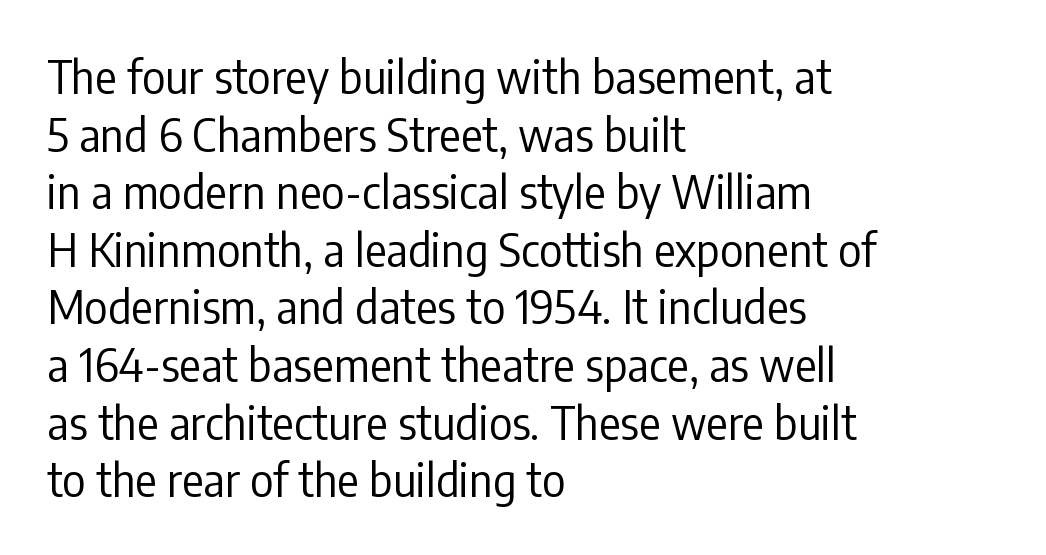
{"serif": "no", "italic": "no", "bold": "no", "weight": "regular", "width": "condensed", "stroke_contrast": "low", "x_height": "medium", "monospaced": "no", "underline": "no", "align": "left", "line_spacing": "normal", "line_spacing_ratio": 1.28, "letter_spacing": "normal", "letter_spacing_em": 0.0, "glyph_px": 45}
